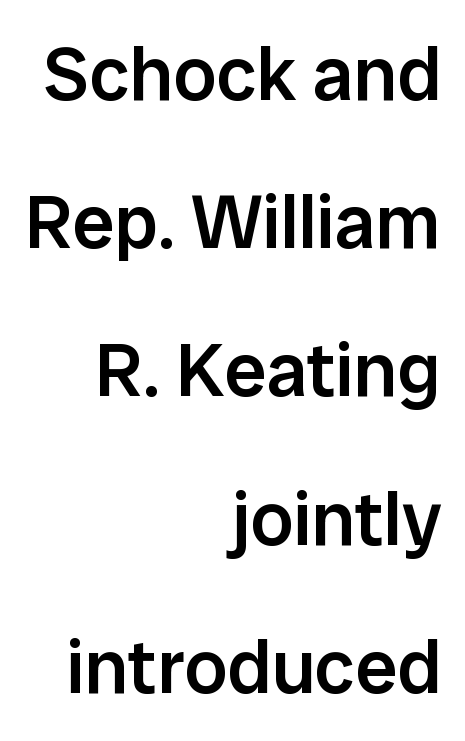
Vertically, the passage feels expansive, rows floating well apart. You could call the tracking neutral — neither tight nor loose. What kind of face is this? One without serifs — a sans. A clean baseline with only descenders dipping below it. Compared with a flush-left layout, this one pins lines to the opposite, right side.
